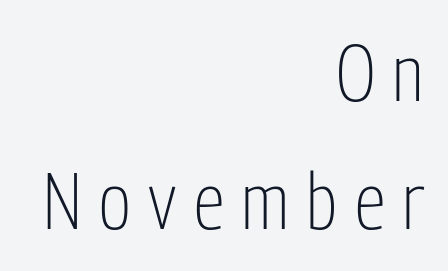
The image shows 79 px light, condensed sans-serif type, upright; set right-aligned, normal line spacing (1.62x), unusually wide letter spacing (+0.22 em), not underlined; low stroke contrast and a medium x-height.
